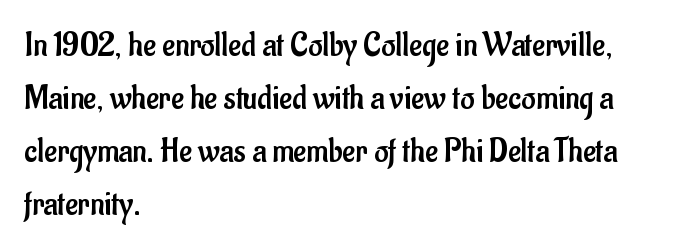
Q: Is the text bold? A: No.
Q: Is the text italic (slanted)? A: No, it is upright.
Q: Is the typeface a serif or a sans-serif typeface? A: Sans-serif.
Q: Is the text underlined? A: No.
Q: How is the paragraph aligned? A: Left-aligned.
Q: Is the spacing between letters normal or unusually wide? A: Normal.
Q: Is the spacing between lines tight, normal or loose? A: Normal.
Q: Width (condensed, normal, or wide)? A: Condensed.
Q: Stroke contrast? A: Low.
Q: x-height? A: Small.
Q: Monospaced? A: No.
